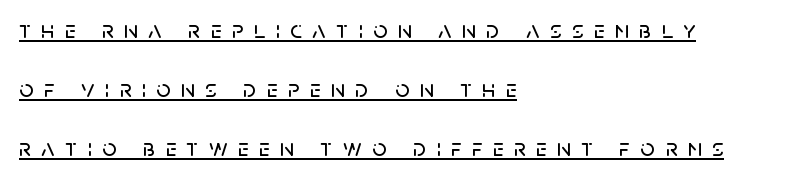
Q: Is the text italic (slanted)? A: No, it is upright.
Q: Is the text underlined? A: Yes.
Q: How is the paragraph aligned? A: Left-aligned.
Q: Is the spacing between letters normal or unusually wide? A: Unusually wide.
Q: Is the spacing between lines tight, normal or loose? A: Loose.
